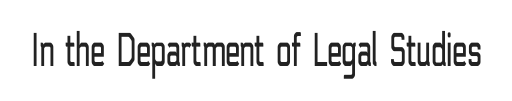
Q: Is the text bold? A: No.
Q: Is the text italic (slanted)? A: No, it is upright.
Q: Is the typeface a serif or a sans-serif typeface? A: Sans-serif.
Q: Is the text underlined? A: No.
Q: Is the spacing between letters normal or unusually wide? A: Normal.
Q: Width (condensed, normal, or wide)? A: Condensed.
Q: Stroke contrast? A: Low.
Q: x-height? A: Medium.
Q: Monospaced? A: No.
